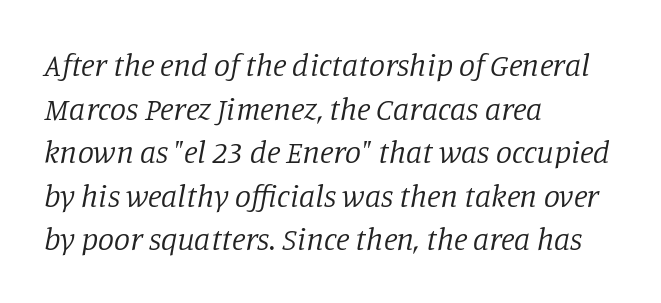
Q: Is the text bold? A: No.
Q: Is the text italic (slanted)? A: Yes, it leans right by about 11 degrees.
Q: Is the typeface a serif or a sans-serif typeface? A: Serif.
Q: Is the text underlined? A: No.
Q: How is the paragraph aligned? A: Left-aligned.
Q: Is the spacing between letters normal or unusually wide? A: Normal.
Q: Is the spacing between lines tight, normal or loose? A: Normal.
Q: Width (condensed, normal, or wide)? A: Normal.
Q: Stroke contrast? A: Low.
Q: x-height? A: Large.
Q: Monospaced? A: No.
